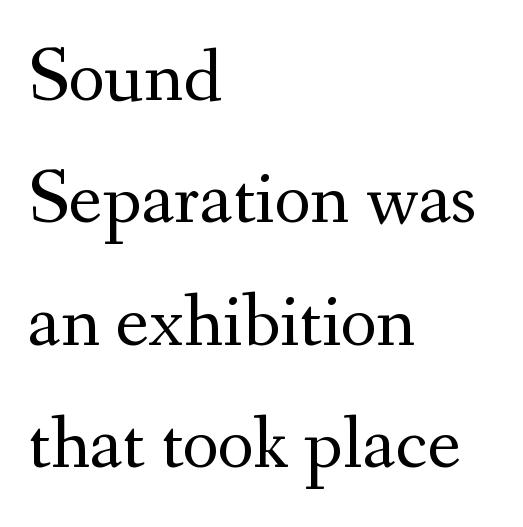
Left-aligned paragraph, ragged on the right. Think of a printed novel: that variable character pitch is what you see here. This is roman type, the default non-slanted kind. Observe the serifs anchoring each vertical stroke in this sample.
